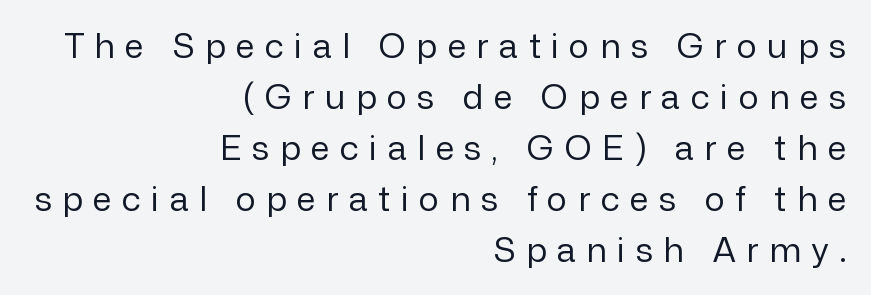
Q: Is the text bold? A: No.
Q: Is the text italic (slanted)? A: No, it is upright.
Q: Is the typeface a serif or a sans-serif typeface? A: Sans-serif.
Q: Is the text underlined? A: No.
Q: How is the paragraph aligned? A: Right-aligned.
Q: Is the spacing between letters normal or unusually wide? A: Unusually wide.
Q: Is the spacing between lines tight, normal or loose? A: Normal.
Q: Width (condensed, normal, or wide)? A: Normal.
Q: Stroke contrast? A: Low.
Q: x-height? A: Medium.
Q: Monospaced? A: No.
